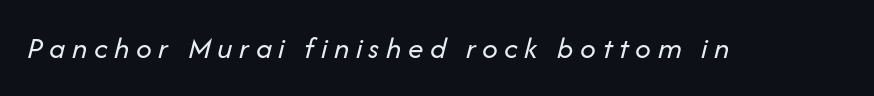
The image shows 31 px regular-weight type, italic (leaning right); set unusually wide letter spacing (+0.21 em), not underlined; low stroke contrast and a medium x-height.
